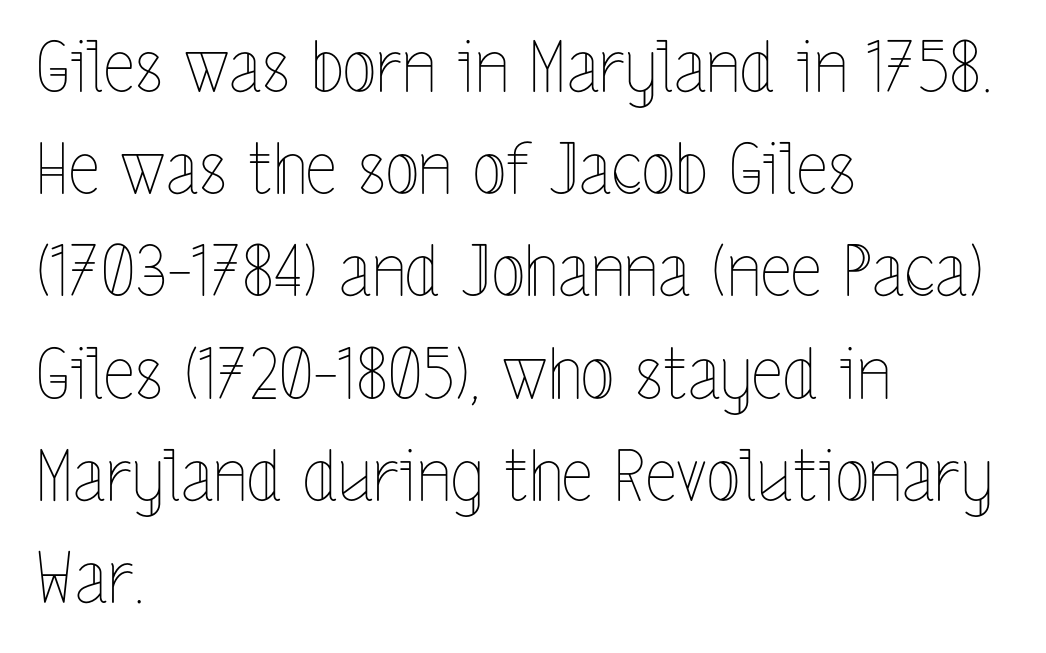
The image shows 70 px thin, condensed type, upright; set left-aligned, normal line spacing (1.46x), normal letter spacing, not underlined; a medium x-height.
